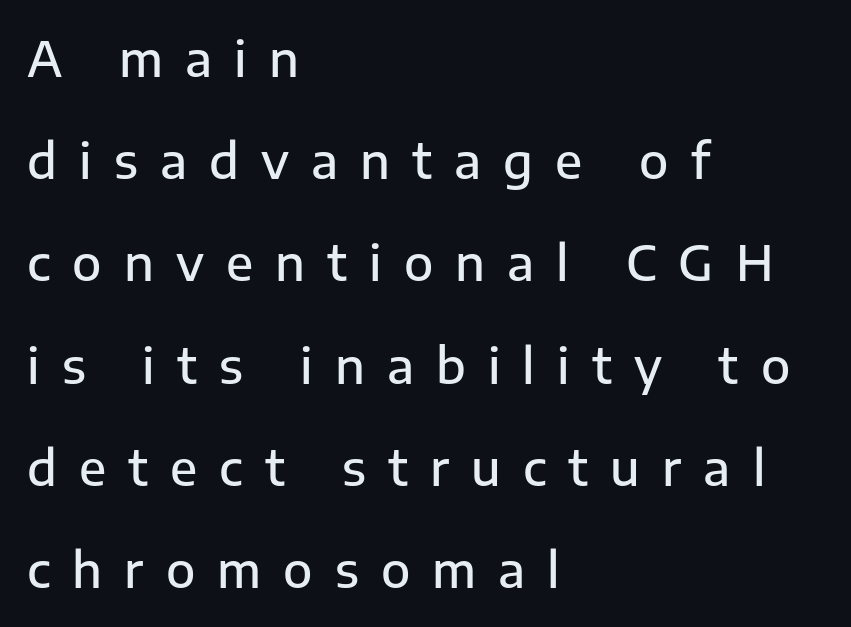
{"serif": "no", "italic": "no", "bold": "semi", "weight": "semibold", "width": "normal", "stroke_contrast": "low", "x_height": "medium", "monospaced": "no", "underline": "no", "align": "left", "line_spacing": "loose", "line_spacing_ratio": 2.13, "letter_spacing": "wide", "letter_spacing_em": 0.46, "glyph_px": 48}
